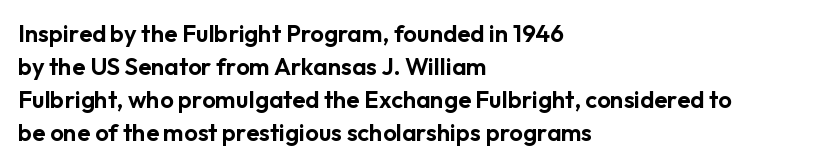
Q: Is the text italic (slanted)? A: No, it is upright.
Q: Is the text underlined? A: No.
Q: How is the paragraph aligned? A: Left-aligned.
Q: Is the spacing between letters normal or unusually wide? A: Normal.
Q: Is the spacing between lines tight, normal or loose? A: Normal.
